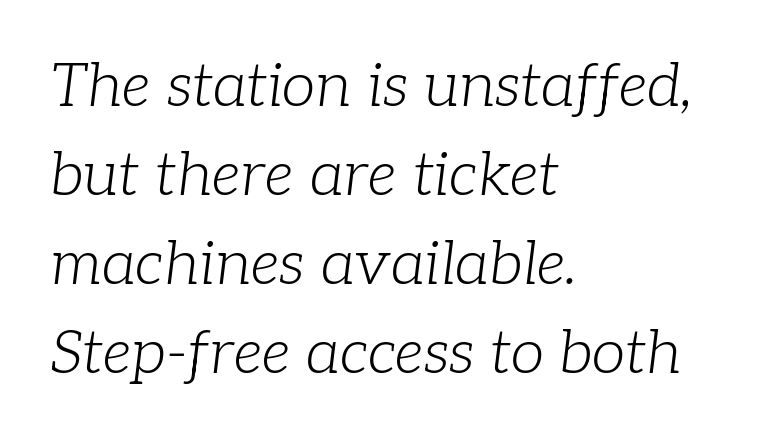
The space between consecutive lines is moderate. A clean baseline with only descenders dipping below it. These lines are rendered in a variable-pitch font. The rendering keeps characters at their native spacing. When letters slant like this, we call the style italic. The lines are quadded left.
